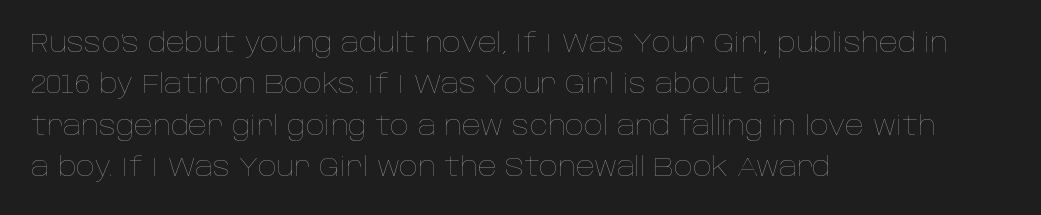
Q: Is the text bold? A: No.
Q: Is the text italic (slanted)? A: No, it is upright.
Q: Is the text underlined? A: No.
Q: How is the paragraph aligned? A: Left-aligned.
Q: Is the spacing between letters normal or unusually wide? A: Normal.
Q: Is the spacing between lines tight, normal or loose? A: Normal.
